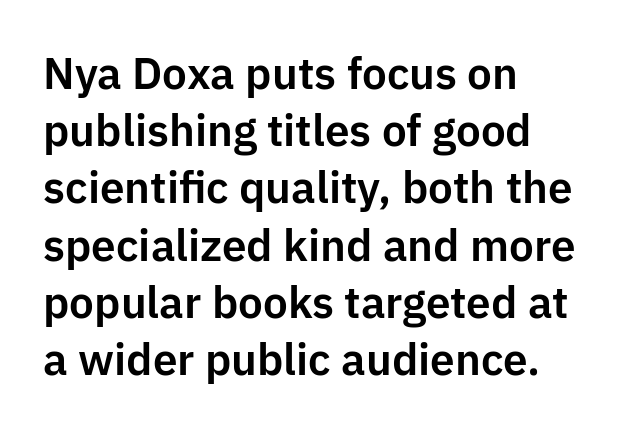
Q: Is the text italic (slanted)? A: No, it is upright.
Q: Is the typeface a serif or a sans-serif typeface? A: Sans-serif.
Q: Is the text underlined? A: No.
Q: How is the paragraph aligned? A: Left-aligned.
Q: Is the spacing between letters normal or unusually wide? A: Normal.
Q: Is the spacing between lines tight, normal or loose? A: Normal.
Q: Width (condensed, normal, or wide)? A: Normal.
Q: Stroke contrast? A: Low.
Q: x-height? A: Medium.
Q: Monospaced? A: No.
